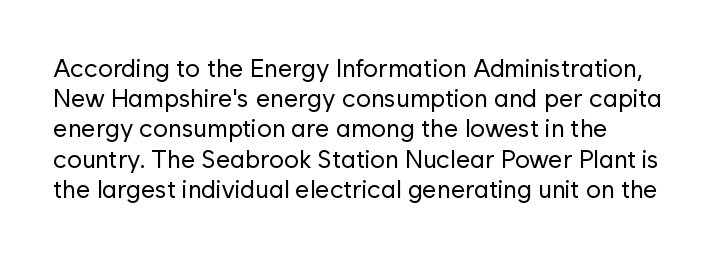
The image shows 25 px text type, upright; set line spacing 1.21x, normal letter spacing, not underlined.
